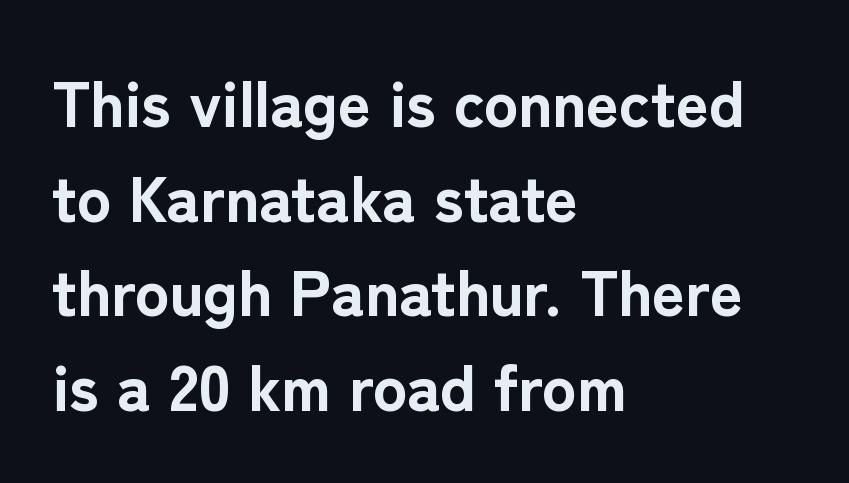
Q: Is the text bold? A: Yes.
Q: Is the text italic (slanted)? A: No, it is upright.
Q: Is the typeface a serif or a sans-serif typeface? A: Sans-serif.
Q: Is the text underlined? A: No.
Q: How is the paragraph aligned? A: Left-aligned.
Q: Is the spacing between letters normal or unusually wide? A: Normal.
Q: Is the spacing between lines tight, normal or loose? A: Normal.
Q: Width (condensed, normal, or wide)? A: Normal.
Q: Stroke contrast? A: Low.
Q: x-height? A: Medium.
Q: Monospaced? A: No.
